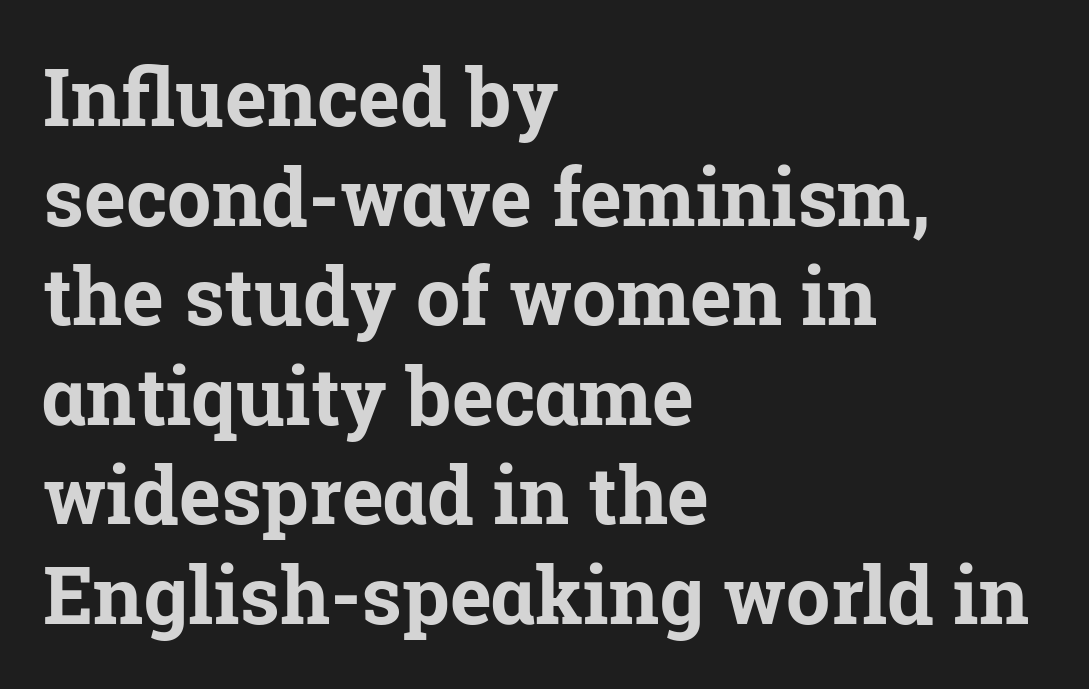
Q: Is the text bold? A: Yes.
Q: Is the text italic (slanted)? A: No, it is upright.
Q: Is the typeface a serif or a sans-serif typeface? A: Serif.
Q: Is the text underlined? A: No.
Q: How is the paragraph aligned? A: Left-aligned.
Q: Is the spacing between letters normal or unusually wide? A: Normal.
Q: Is the spacing between lines tight, normal or loose? A: Normal.
Q: Width (condensed, normal, or wide)? A: Normal.
Q: Stroke contrast? A: Low.
Q: x-height? A: Medium.
Q: Monospaced? A: No.
